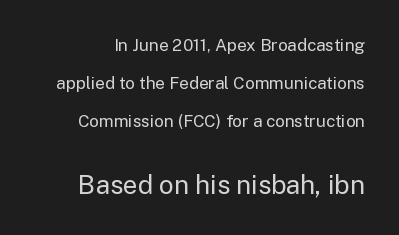
No extra ink here — the face is not bold. These lines were composed using upright roman letters. Nobody drew a line under any word here. Honestly, the letter spacing is just normal — you wouldn't notice it. Top chunk: small. Bottom chunk: large.
